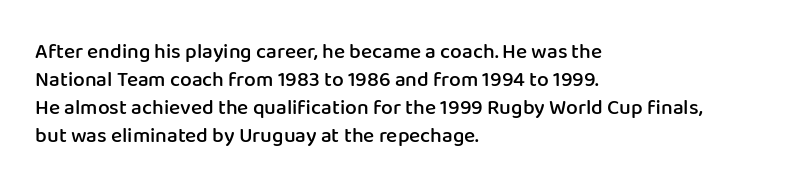
Q: Is the text bold? A: Semi-bold.
Q: Is the text italic (slanted)? A: No, it is upright.
Q: Is the text underlined? A: No.
Q: How is the paragraph aligned? A: Left-aligned.
Q: Is the spacing between letters normal or unusually wide? A: Normal.
Q: Is the spacing between lines tight, normal or loose? A: Normal.
